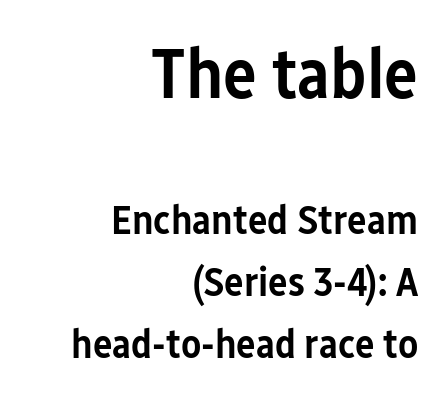
Think of a printed novel: that variable character pitch is what you see here. Does the leading feel generous? No, just average. Heft: intermediate — a semibold. Between one letter and the next there's only the usual sliver of space.
